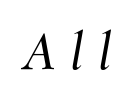
Italic? Definitely — the glyphs are oblique. Here the glyphs are tracked loosely, breaking word shapes into spaced letters. Is this a fixed-width face? No — the glyphs have proportional, varying widths. Just letters on the line, the space beneath them empty.
